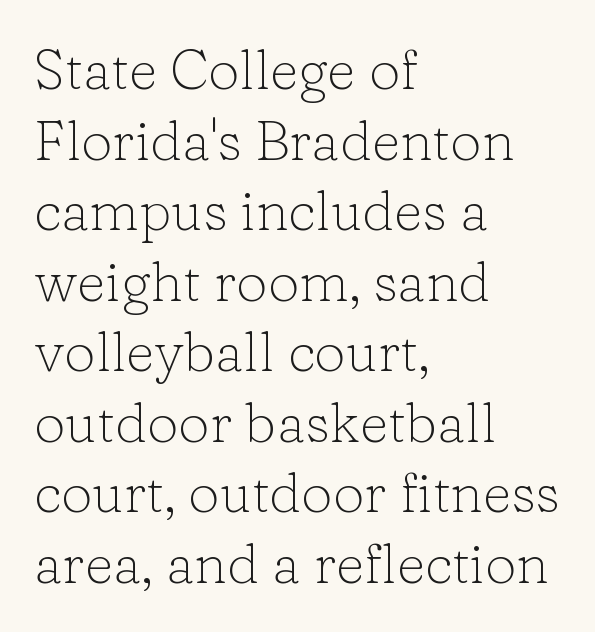
The image shows 56 px light serif type, upright; set left-aligned, normal line spacing (1.26x), normal letter spacing, not underlined; low stroke contrast and a medium x-height.
